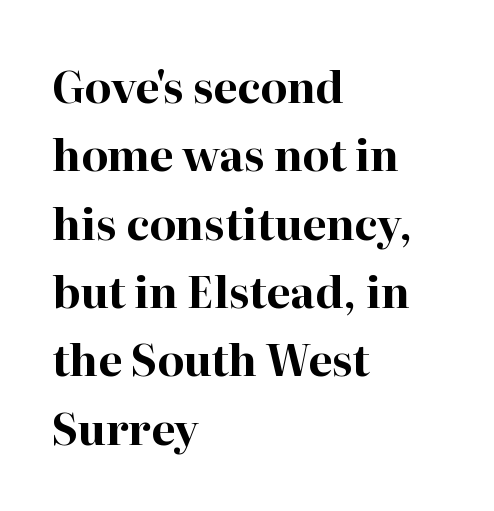
The image shows 43 px bold serif type, upright; set left-aligned, normal line spacing (1.59x), normal letter spacing, not underlined; high stroke contrast and a medium x-height.
